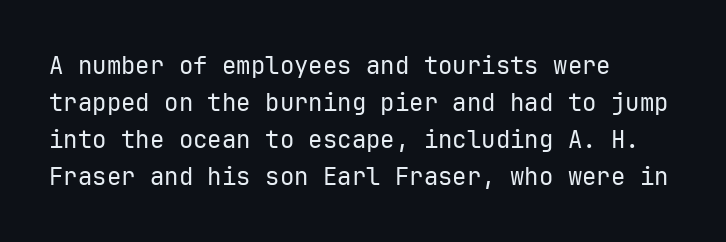
{"italic": "no", "bold": "no", "underline": "no", "align": "left", "line_spacing": "normal", "line_spacing_ratio": 1.54, "letter_spacing": "normal", "letter_spacing_em": 0.0, "glyph_px": 24}
